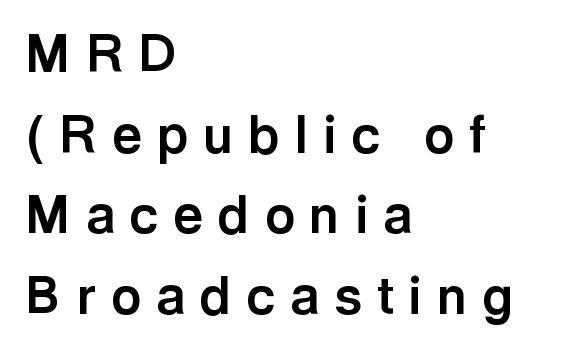
Q: Is the text bold? A: Yes.
Q: Is the text italic (slanted)? A: No, it is upright.
Q: Is the typeface a serif or a sans-serif typeface? A: Sans-serif.
Q: Is the text underlined? A: No.
Q: How is the paragraph aligned? A: Left-aligned.
Q: Is the spacing between letters normal or unusually wide? A: Unusually wide.
Q: Is the spacing between lines tight, normal or loose? A: Normal.
Q: Width (condensed, normal, or wide)? A: Normal.
Q: x-height? A: Medium.
Q: Monospaced? A: No.
